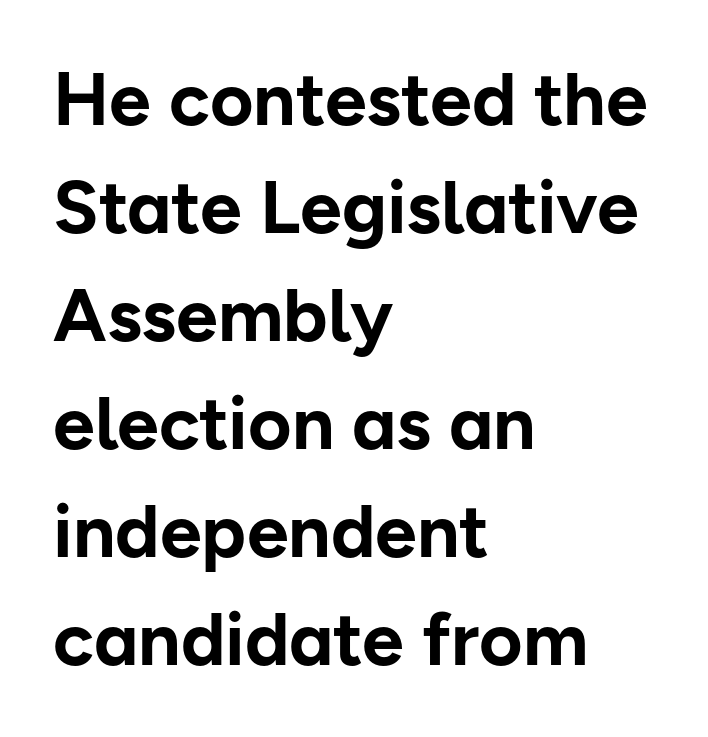
Q: Is the text bold? A: Yes.
Q: Is the text italic (slanted)? A: No, it is upright.
Q: Is the typeface a serif or a sans-serif typeface? A: Sans-serif.
Q: Is the text underlined? A: No.
Q: How is the paragraph aligned? A: Left-aligned.
Q: Is the spacing between letters normal or unusually wide? A: Normal.
Q: Is the spacing between lines tight, normal or loose? A: Normal.
Q: Width (condensed, normal, or wide)? A: Normal.
Q: Stroke contrast? A: Low.
Q: x-height? A: Medium.
Q: Monospaced? A: No.
